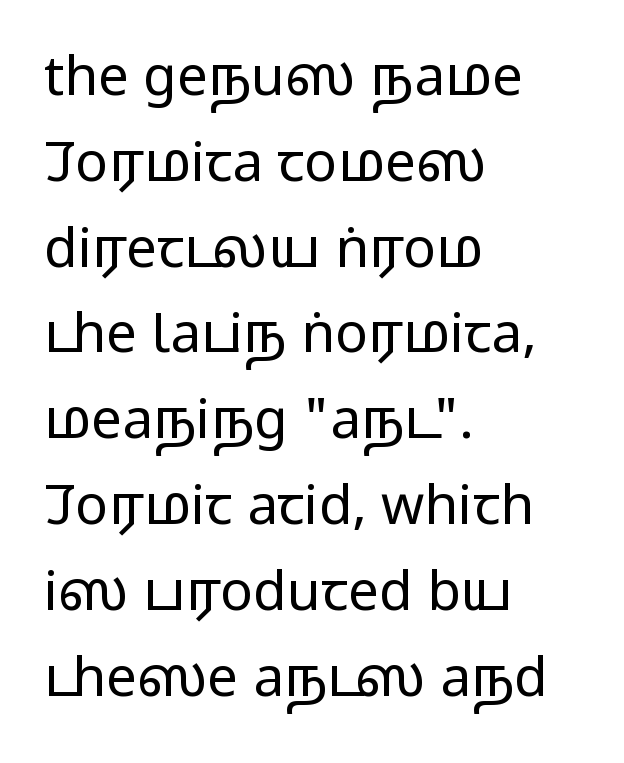
{"serif": "no", "italic": "no", "bold": "no", "weight": "regular", "width": "wide", "stroke_contrast": "low", "x_height": "medium", "monospaced": "no", "underline": "no", "align": "left", "line_spacing": "normal", "line_spacing_ratio": 1.56, "letter_spacing": "normal", "letter_spacing_em": 0.0, "glyph_px": 55}
